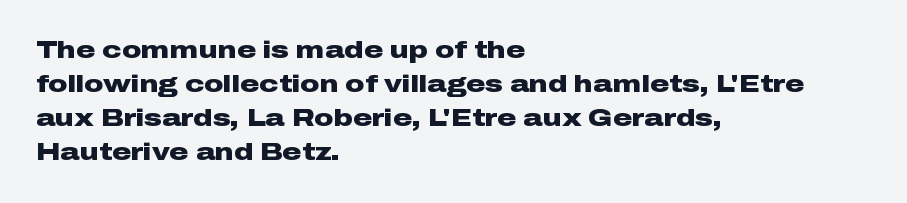
{"italic": "no", "bold": "yes", "underline": "no", "align": "left", "line_spacing": "normal", "line_spacing_ratio": 1.42, "letter_spacing": "normal", "letter_spacing_em": 0.0, "glyph_px": 24}
